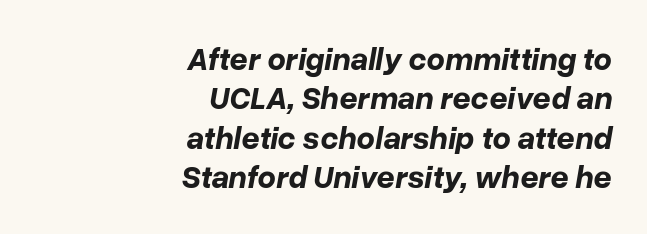
The image shows 32 px bold type, italic (leaning right); set right-aligned, line spacing 1.23x, normal letter spacing, not underlined; low stroke contrast and a medium x-height.
